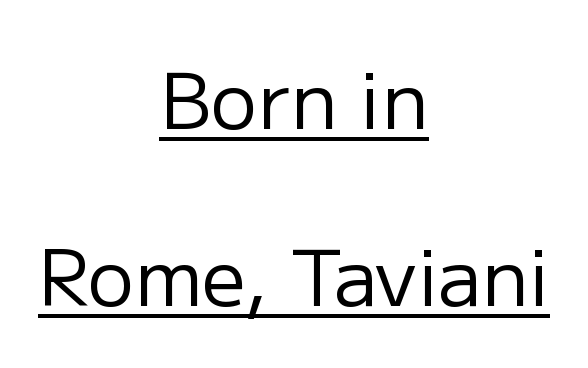
Q: Is the text bold? A: No.
Q: Is the text italic (slanted)? A: No, it is upright.
Q: Is the typeface a serif or a sans-serif typeface? A: Sans-serif.
Q: Is the text underlined? A: Yes.
Q: How is the paragraph aligned? A: Centered.
Q: Is the spacing between letters normal or unusually wide? A: Normal.
Q: Is the spacing between lines tight, normal or loose? A: Loose.
Q: Width (condensed, normal, or wide)? A: Normal.
Q: Stroke contrast? A: Low.
Q: x-height? A: Medium.
Q: Monospaced? A: No.
